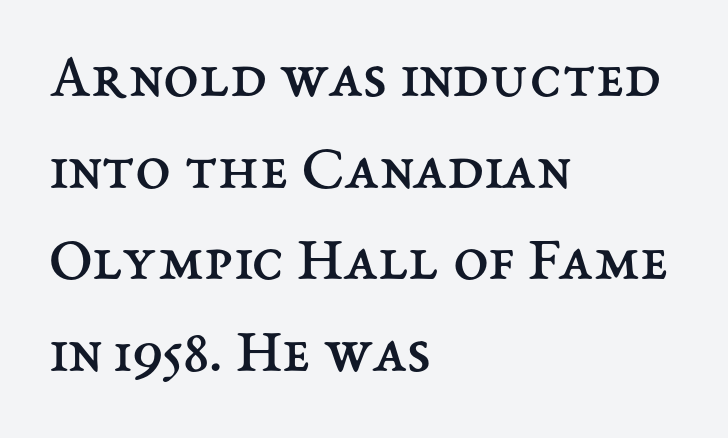
The image shows 64 px regular-weight type, upright; set left-aligned, normal line spacing (1.43x), normal letter spacing, not underlined; medium stroke contrast and a medium x-height.
